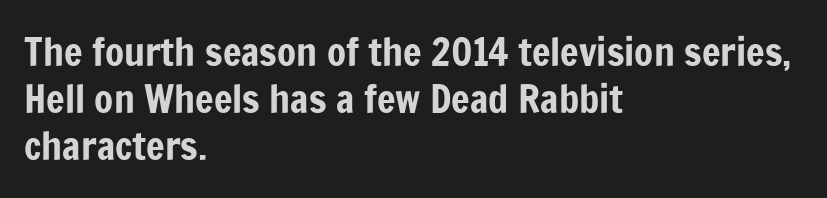
The specimen omits any rule beneath the text block's lines. Examine the stroke ends and you'll find no serifs. Line starts are locked; line ends wander. This is the regular roman posture of the typeface.
